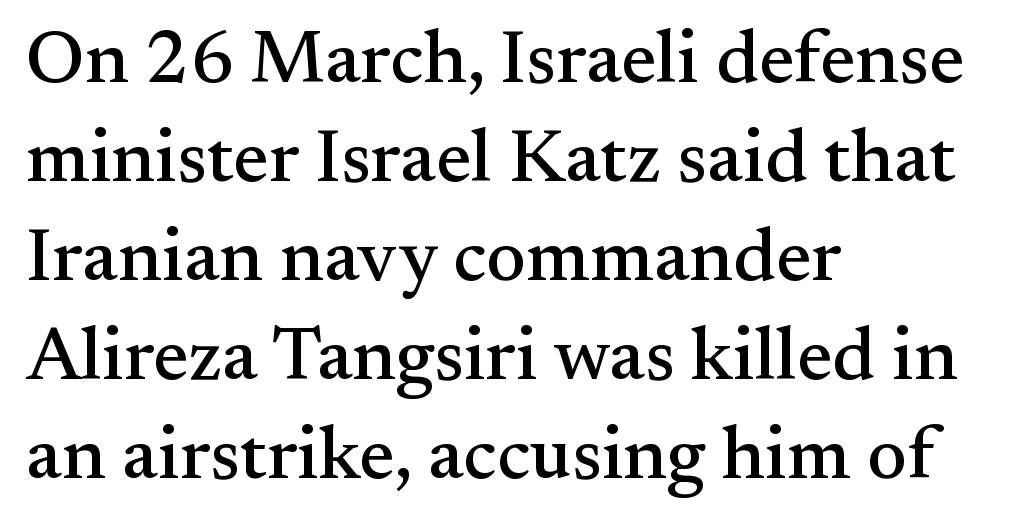
{"serif": "yes", "italic": "no", "width": "normal", "stroke_contrast": "medium", "x_height": "small", "monospaced": "no", "underline": "no", "align": "left", "line_spacing": "normal", "line_spacing_ratio": 1.32, "letter_spacing": "normal", "letter_spacing_em": 0.0, "glyph_px": 75}
